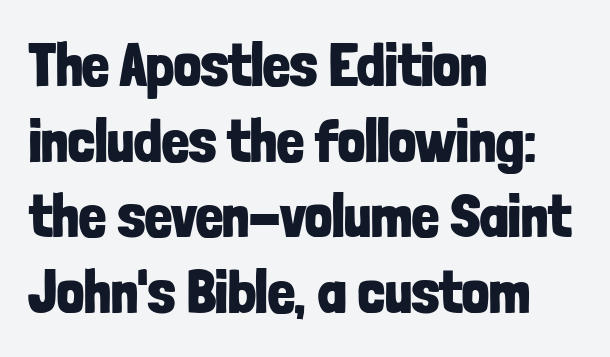
The image shows 60 px bold, condensed sans-serif type, upright; set left-aligned, normal line spacing (1.26x), normal letter spacing, not underlined; low stroke contrast and a medium x-height.
